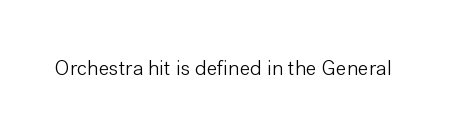
{"italic": "no", "bold": "no", "underline": "no", "letter_spacing": "normal", "letter_spacing_em": 0.0, "glyph_px": 21}
